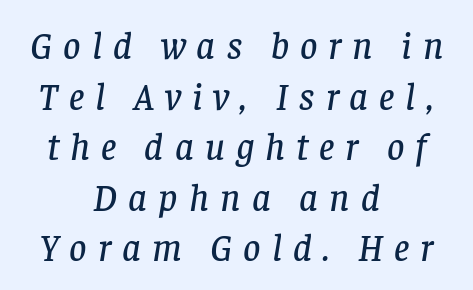
Each new line begins a customary step beneath the previous one. A centered setting, common on invitations and titles, is used for this passage. This rendering employs a face with finishing strokes, i.e., a serif. Rule under the text: the space is simply empty.
